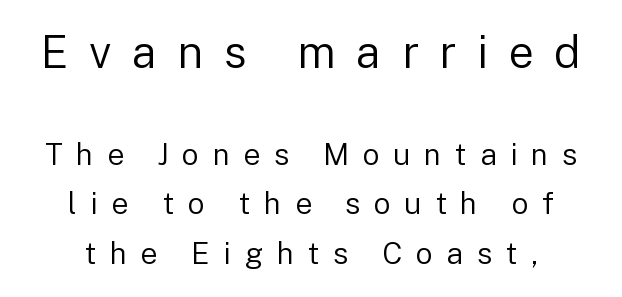
The image shows 45 px regular-weight sans-serif type, upright; set normal line spacing (1.66x), unusually wide letter spacing (+0.45 em), not underlined; the first (top) block is 1.5x larger; low stroke contrast and a medium x-height.
